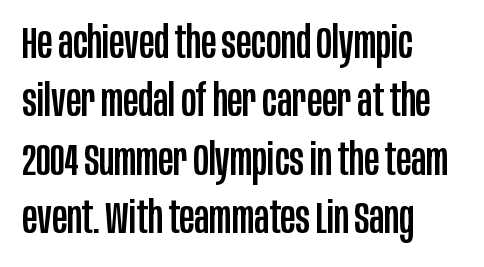
Students, observe: this is what conventionally led text looks like. Any mark beneath the type? The region is blank. A sans-serif font was chosen for this passage. Character widths vary here, with narrow letters taking less room than wide ones.
